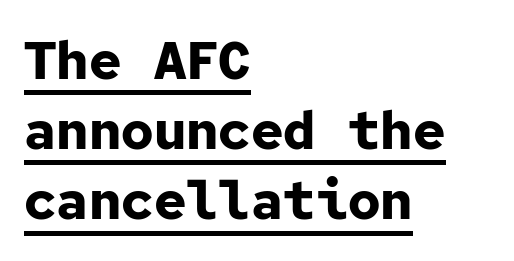
Typesetter's note: full bold, strokes at maximum text heaviness. The lines in this sample share a left origin and differ only in where they stop. Note the uniform advance width — an 'i' takes as much space as an 'm'. This is sans-serif lettering, the kind often seen on screens and signage. Characters follow at the spacing the type designer built in. Each line of the rendering has a horizontal stroke beneath the glyphs.
